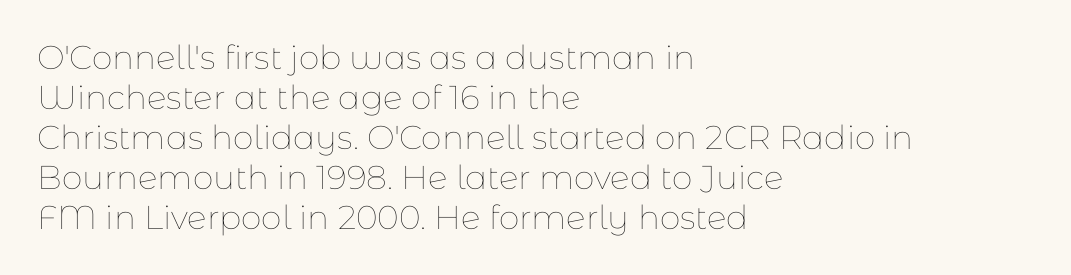
The face looks like a standard text weight, possibly lighter. No word sits above an underline. You could not count columns in this text — the font is proportionally spaced. Ordinary non-slanted type is in use.
